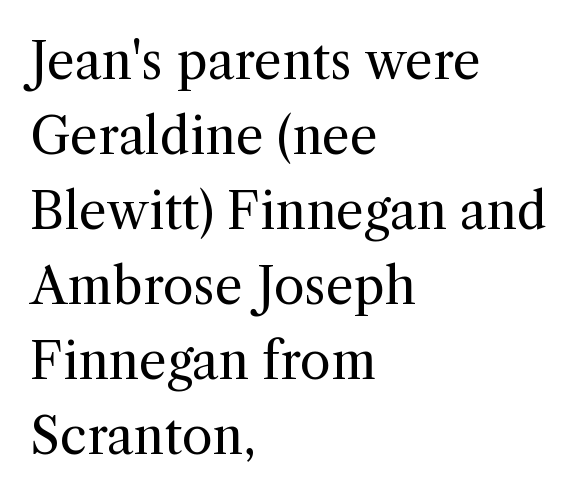
The image shows 50 px regular-weight serif type, upright; set left-aligned, normal line spacing (1.5x), normal letter spacing, not underlined; a medium x-height.
